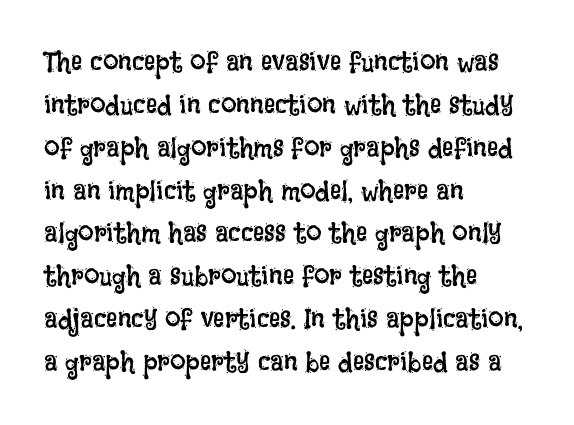
All the whitespace from short lines collects on the right. The rendering uses natural spacing where letterforms have individual widths. Caption: standard tracking, unaltered. If you drew a line through each stem, it would be perfectly vertical. Weight: not bold — regular or lighter. The lines sit at an ordinary, default distance from one another.
